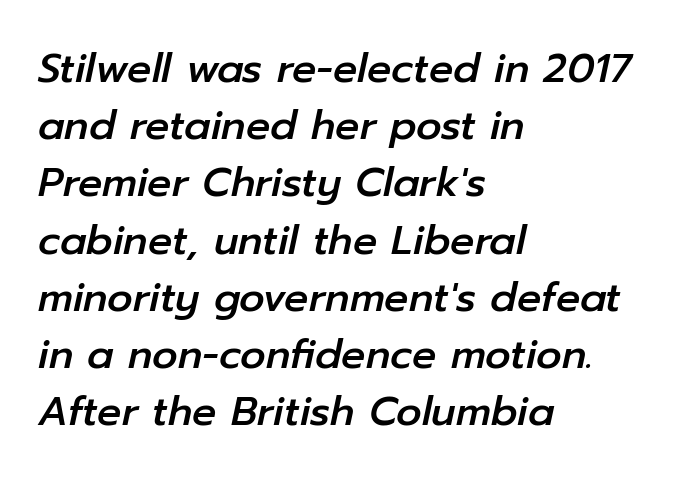
Q: Is the text italic (slanted)? A: Yes, it leans right by about 12 degrees.
Q: Is the text underlined? A: No.
Q: How is the paragraph aligned? A: Left-aligned.
Q: Is the spacing between letters normal or unusually wide? A: Normal.
Q: Is the spacing between lines tight, normal or loose? A: Normal.
Q: Width (condensed, normal, or wide)? A: Normal.
Q: Stroke contrast? A: Low.
Q: x-height? A: Medium.
Q: Monospaced? A: No.
